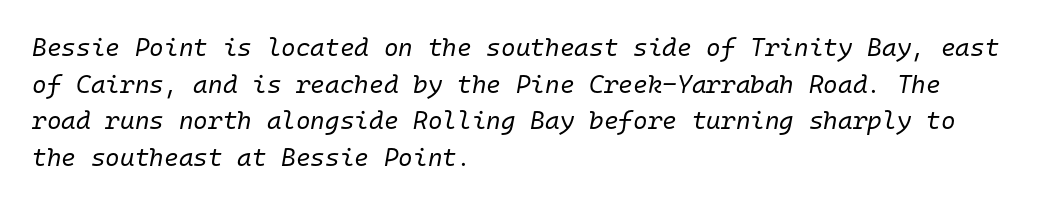
This sample keeps an unexceptional amount of space between lines. Italic? Definitely — the glyphs are oblique. This rendering uses left alignment, leaving the right contour irregular. Look at the tracking — it's just the regular setting, nothing added.
